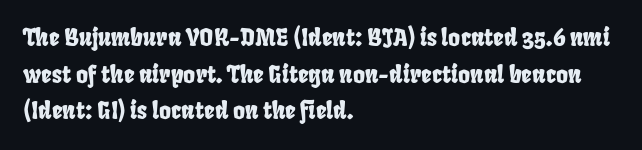
The image shows 23 px text type; set left-aligned, normal line spacing (1.59x), normal letter spacing, not underlined.
